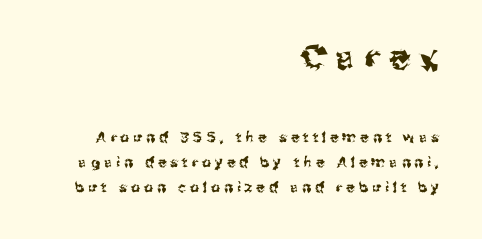
Loose tracking; the words dissolve into strings of separated letters. Observe the absence of serifs on each vertical stroke in this sample. Which of the two is more prominent by size? The first, at the top. Is this a fixed-width face? No — the glyphs have proportional, varying widths.
